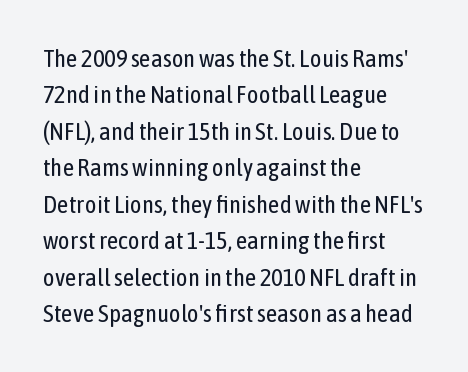
In terms of posture, this sample is upright. The passage shown has conventional tracking throughout. The zone under the glyphs is completely vacant. The lines are quadded left. These glyphs show unthickened strokes, regular width or finer. Rows of type keep a routine distance in the vertical direction.
